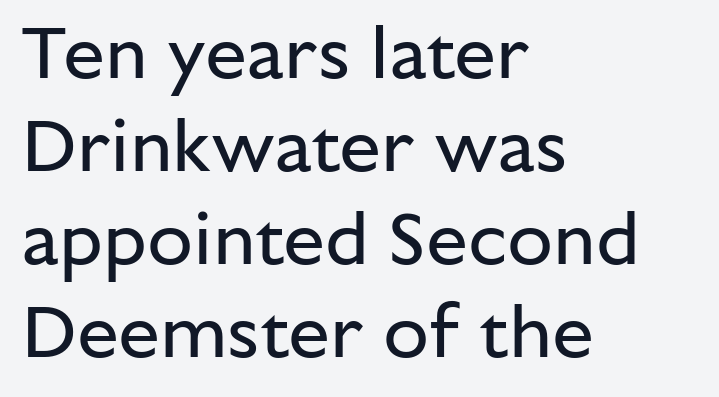
Tall strokes in this sample are plumb rather than angled. Looks like regular typesetting: each glyph gets only the width it needs. The weight tops out at a normal text grade. The passage shown is typeset with a sans-serif family.
